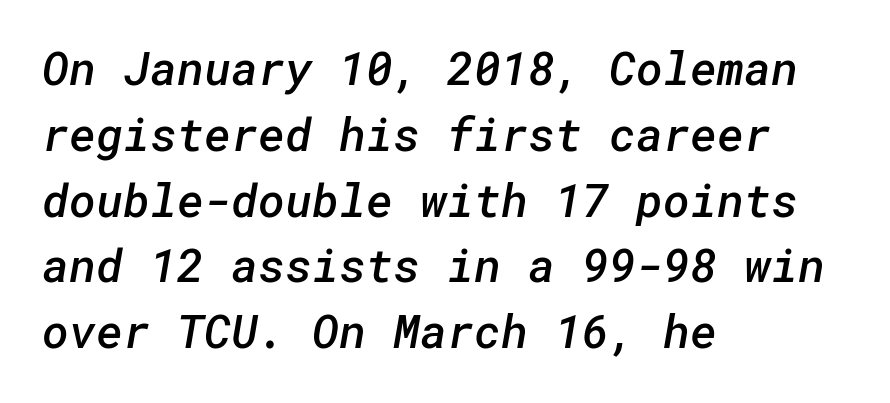
Stroke terminals: plain, sans-serif. A typesetter would call this zero additional tracking. Does the leading feel generous? No, just average. The baseline area is clear.
